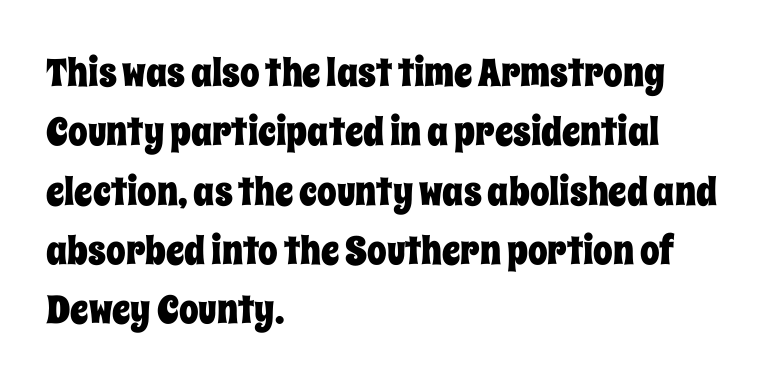
Q: Is the text italic (slanted)? A: No, it is upright.
Q: Is the text underlined? A: No.
Q: How is the paragraph aligned? A: Left-aligned.
Q: Is the spacing between letters normal or unusually wide? A: Normal.
Q: Is the spacing between lines tight, normal or loose? A: Normal.
Q: Width (condensed, normal, or wide)? A: Condensed.
Q: Stroke contrast? A: Low.
Q: x-height? A: Large.
Q: Monospaced? A: No.
